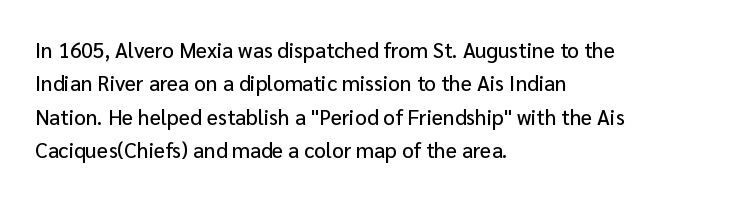
The image shows 21 px text type, upright; set left-aligned, normal line spacing (1.59x), normal letter spacing, not underlined.
